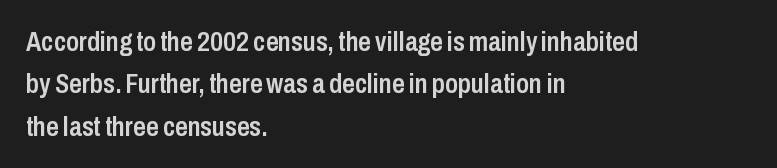
{"serif": "no", "italic": "no", "bold": "semi", "weight": "semibold", "width": "condensed", "stroke_contrast": "low", "x_height": "medium", "monospaced": "no", "underline": "no", "align": "left", "line_spacing": "normal", "line_spacing_ratio": 1.51, "letter_spacing": "normal", "letter_spacing_em": 0.0, "glyph_px": 28}
